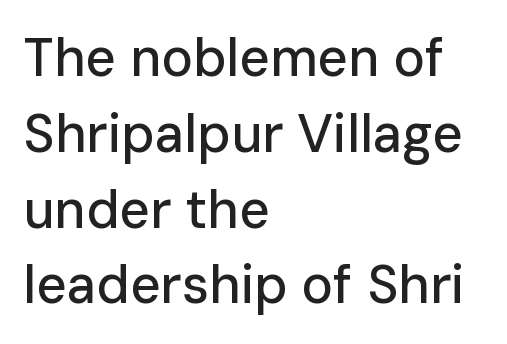
Q: Is the text italic (slanted)? A: No, it is upright.
Q: Is the typeface a serif or a sans-serif typeface? A: Sans-serif.
Q: Is the text underlined? A: No.
Q: How is the paragraph aligned? A: Left-aligned.
Q: Is the spacing between letters normal or unusually wide? A: Normal.
Q: Is the spacing between lines tight, normal or loose? A: Normal.
Q: Width (condensed, normal, or wide)? A: Normal.
Q: Stroke contrast? A: Low.
Q: x-height? A: Medium.
Q: Monospaced? A: No.
